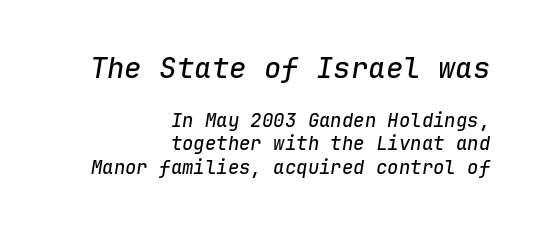
Looks like terminal output: every glyph gets an equal slot. Has an underline been added? It has not. Italic: yes, the glyphs are oblique. The first block has been scaled up relative to the second. Line endings align vertically; line beginnings do not.
